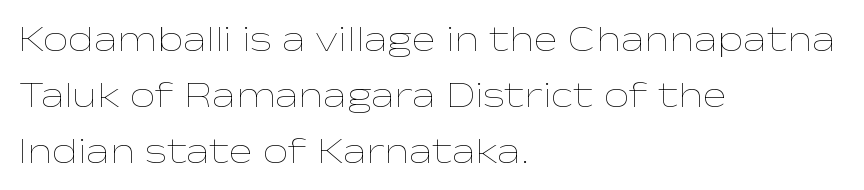
{"italic": "no", "bold": "no", "weight": "thin", "width": "wide", "stroke_contrast": "low", "x_height": "medium", "monospaced": "no", "underline": "no", "align": "left", "line_spacing": "normal", "line_spacing_ratio": 1.56, "letter_spacing": "normal", "letter_spacing_em": 0.0, "glyph_px": 36}
